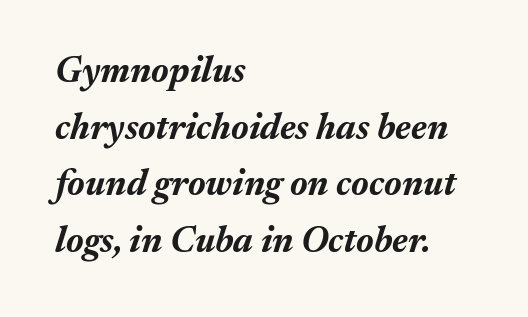
The image shows 36 px bold type, italic (leaning right); set left-aligned, normal line spacing (1.57x), normal letter spacing, not underlined; medium stroke contrast and a medium x-height.
